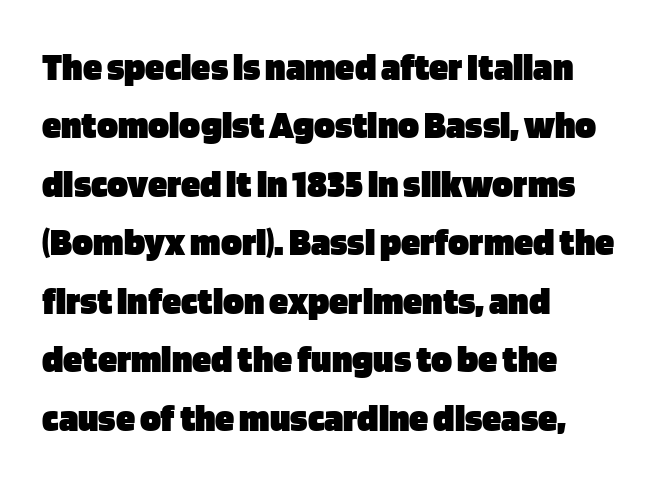
{"serif": "no", "italic": "no", "bold": "yes", "weight": "heavy", "width": "normal", "stroke_contrast": "low", "x_height": "large", "monospaced": "no", "underline": "no", "align": "left", "line_spacing": "normal", "line_spacing_ratio": 1.5, "letter_spacing": "normal", "letter_spacing_em": 0.0, "glyph_px": 39}
